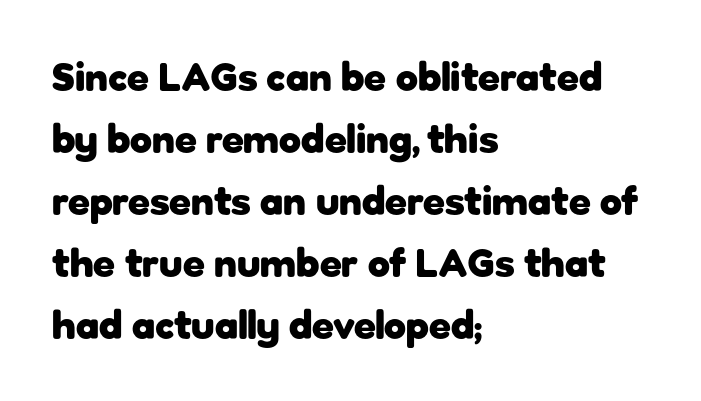
Q: Is the text bold? A: Yes.
Q: Is the text italic (slanted)? A: No, it is upright.
Q: Is the typeface a serif or a sans-serif typeface? A: Sans-serif.
Q: Is the text underlined? A: No.
Q: How is the paragraph aligned? A: Left-aligned.
Q: Is the spacing between letters normal or unusually wide? A: Normal.
Q: Is the spacing between lines tight, normal or loose? A: Normal.
Q: Width (condensed, normal, or wide)? A: Normal.
Q: Stroke contrast? A: Low.
Q: x-height? A: Medium.
Q: Monospaced? A: No.
